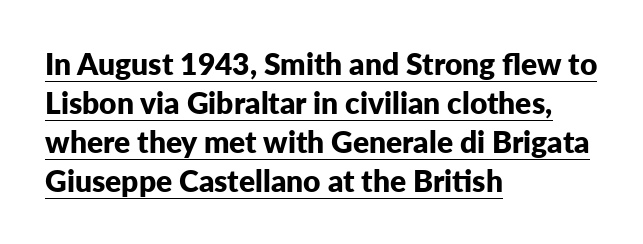
The image shows 30 px bold sans-serif type, upright; set left-aligned, normal line spacing (1.3x), normal letter spacing, underlined; low stroke contrast and a medium x-height.
